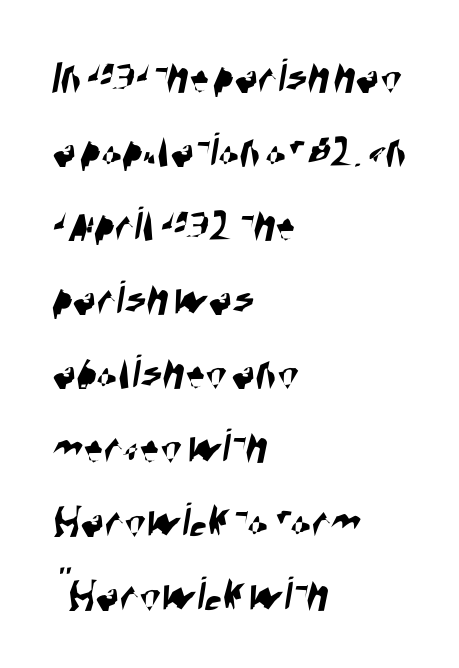
The letterforms sit shoulder to shoulder at normal distance. Alignment: flush left. Glance below the letters and you will spot only blank space. The passage shown is typeset with a sans-serif family. The face used here is proportionally spaced, like ordinary book or web type.
